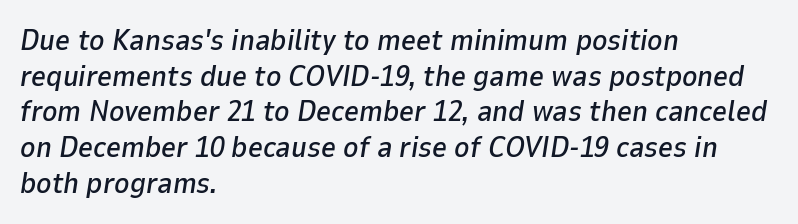
Q: Is the text italic (slanted)? A: Yes, it leans right by about 9 degrees.
Q: Is the text underlined? A: No.
Q: How is the paragraph aligned? A: Left-aligned.
Q: Is the spacing between letters normal or unusually wide? A: Normal.
Q: Width (condensed, normal, or wide)? A: Normal.
Q: Stroke contrast? A: Low.
Q: x-height? A: Medium.
Q: Monospaced? A: No.
